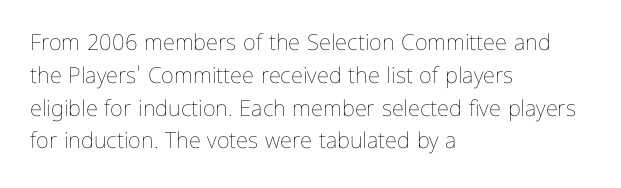
{"italic": "no", "bold": "no", "underline": "no", "align": "left", "line_spacing": "normal", "line_spacing_ratio": 1.49, "letter_spacing": "normal", "letter_spacing_em": 0.0, "glyph_px": 22}
